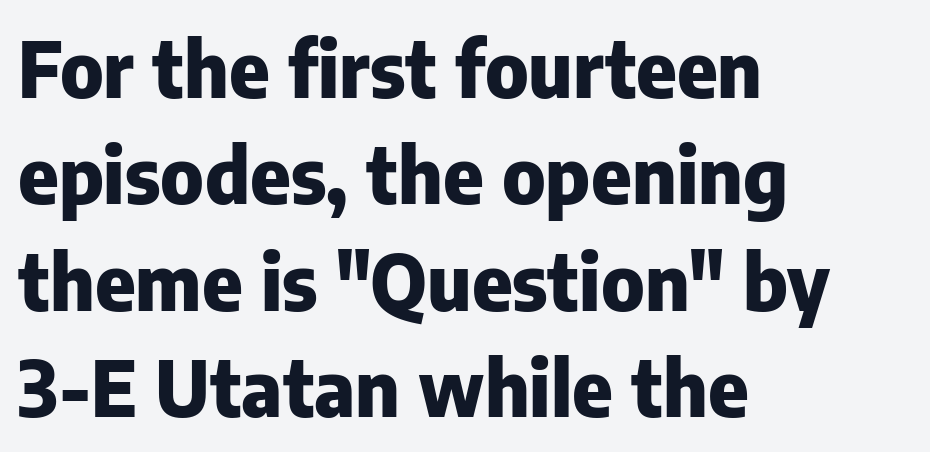
Is the type bold? Yes — the strokes are clearly thick and heavy. The passage shown is typed in a proportional face where columns would drift. Ordinary non-slanted type is in use. Stroke terminals: plain, sans-serif. These lines keep a tight, regular rhythm from letter to letter. Normally led — the rows are evenly, conventionally spaced.
